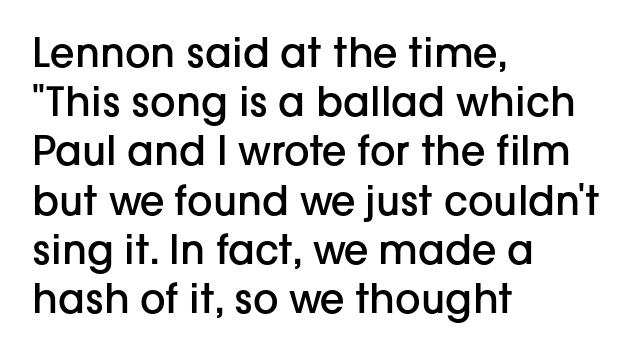
The image shows 40 px semibold sans-serif type, upright; set left-aligned, line spacing 1.23x, normal letter spacing, not underlined; low stroke contrast and a medium x-height.
